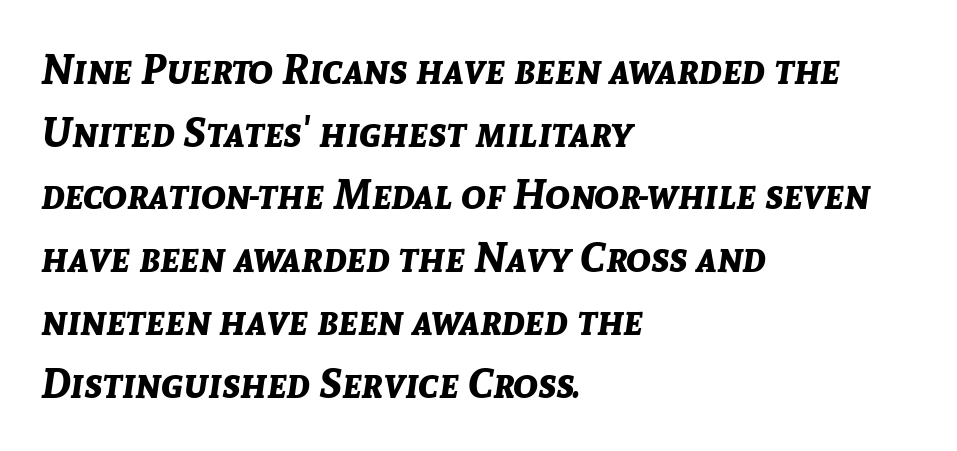
The whole block is typeset with a tilt. The passage shown is typed in a proportional face where columns would drift. The horizontal fit of the characters is conventional and even. The passage shown stacks its lines at a standard gap.
